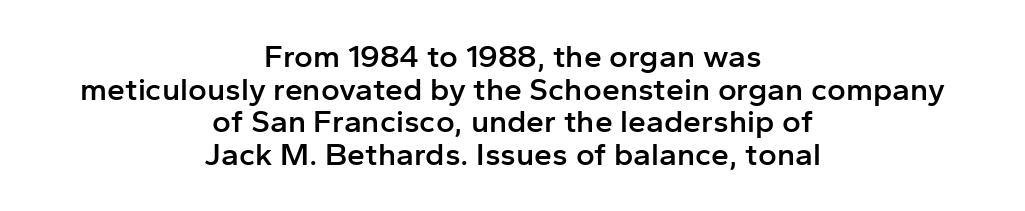
{"serif": "no", "italic": "no", "bold": "semi", "weight": "semibold", "width": "normal", "stroke_contrast": "low", "x_height": "medium", "monospaced": "no", "underline": "no", "align": "center", "line_spacing": "tight", "line_spacing_ratio": 1.02, "letter_spacing": "normal", "letter_spacing_em": 0.0, "glyph_px": 32}
